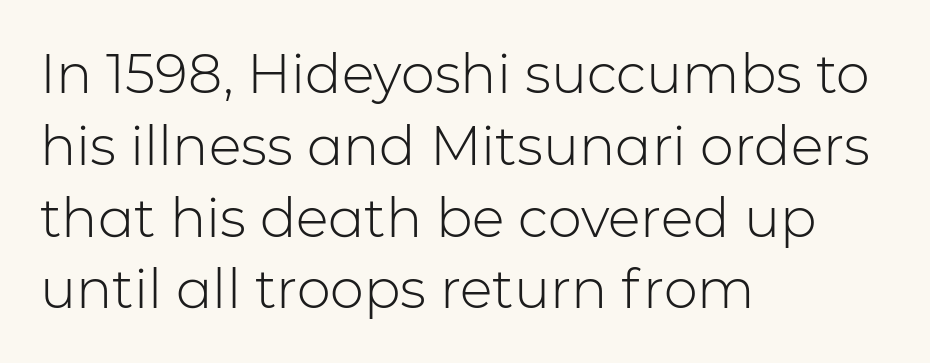
Q: Is the text bold? A: No.
Q: Is the text italic (slanted)? A: No, it is upright.
Q: Is the typeface a serif or a sans-serif typeface? A: Sans-serif.
Q: Is the text underlined? A: No.
Q: How is the paragraph aligned? A: Left-aligned.
Q: Is the spacing between letters normal or unusually wide? A: Normal.
Q: Is the spacing between lines tight, normal or loose? A: Normal.
Q: Width (condensed, normal, or wide)? A: Normal.
Q: Stroke contrast? A: Low.
Q: x-height? A: Medium.
Q: Monospaced? A: No.
